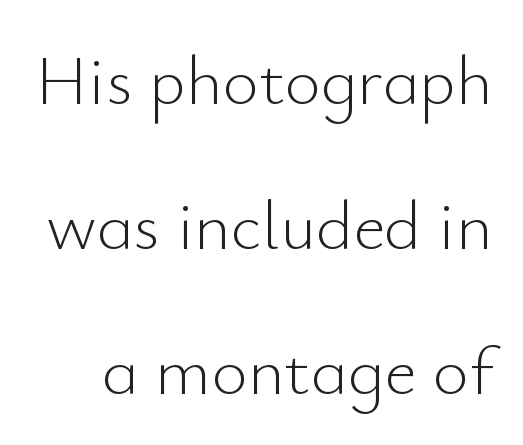
The image shows 70 px light sans-serif type, upright; set loose line spacing (2.07x), normal letter spacing, not underlined; low stroke contrast and a small x-height.
